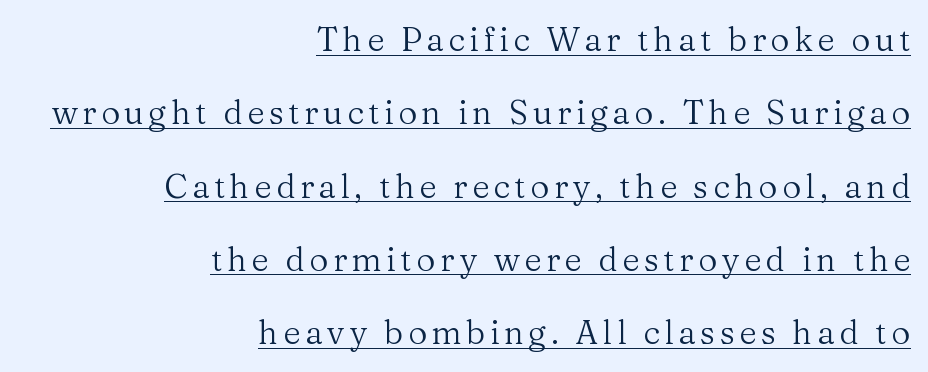
Q: Is the text bold? A: No.
Q: Is the text italic (slanted)? A: No, it is upright.
Q: Is the typeface a serif or a sans-serif typeface? A: Serif.
Q: Is the text underlined? A: Yes.
Q: How is the paragraph aligned? A: Right-aligned.
Q: Is the spacing between lines tight, normal or loose? A: Loose.
Q: Width (condensed, normal, or wide)? A: Normal.
Q: Stroke contrast? A: Medium.
Q: x-height? A: Medium.
Q: Monospaced? A: No.
